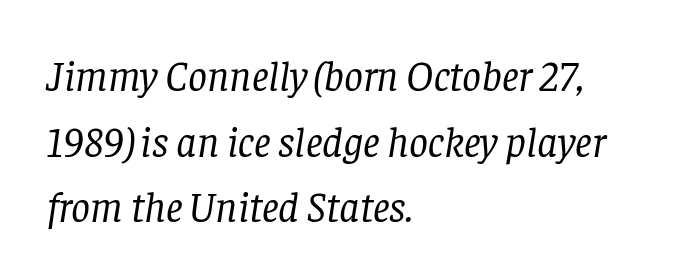
The image shows 42 px regular-weight serif type, italic (leaning right); set left-aligned, normal line spacing (1.56x), normal letter spacing, not underlined; low stroke contrast and a large x-height.
